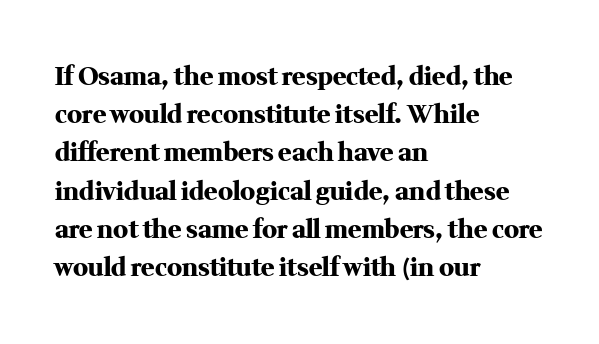
Q: Is the text bold? A: Yes.
Q: Is the text italic (slanted)? A: No, it is upright.
Q: Is the text underlined? A: No.
Q: How is the paragraph aligned? A: Left-aligned.
Q: Is the spacing between letters normal or unusually wide? A: Normal.
Q: Is the spacing between lines tight, normal or loose? A: Normal.
